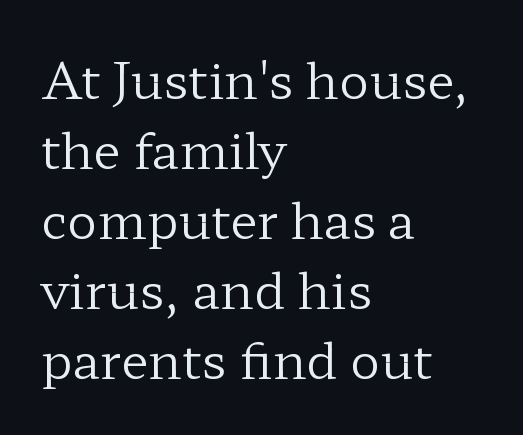
Q: Is the text bold? A: No.
Q: Is the text italic (slanted)? A: No, it is upright.
Q: Is the typeface a serif or a sans-serif typeface? A: Serif.
Q: Is the text underlined? A: No.
Q: How is the paragraph aligned? A: Left-aligned.
Q: Is the spacing between letters normal or unusually wide? A: Normal.
Q: Is the spacing between lines tight, normal or loose? A: Normal.
Q: Width (condensed, normal, or wide)? A: Wide.
Q: Stroke contrast? A: Low.
Q: x-height? A: Medium.
Q: Monospaced? A: No.
